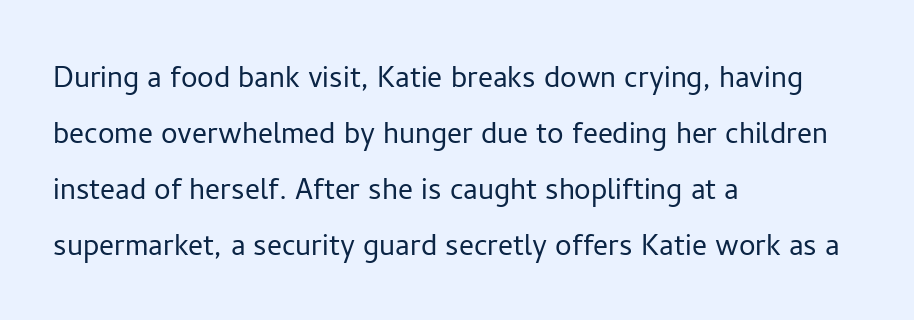
Q: Is the text bold? A: No.
Q: Is the text italic (slanted)? A: No, it is upright.
Q: Is the typeface a serif or a sans-serif typeface? A: Sans-serif.
Q: Is the text underlined? A: No.
Q: How is the paragraph aligned? A: Left-aligned.
Q: Is the spacing between letters normal or unusually wide? A: Normal.
Q: Is the spacing between lines tight, normal or loose? A: Normal.
Q: Width (condensed, normal, or wide)? A: Normal.
Q: Stroke contrast? A: Low.
Q: x-height? A: Medium.
Q: Monospaced? A: No.
